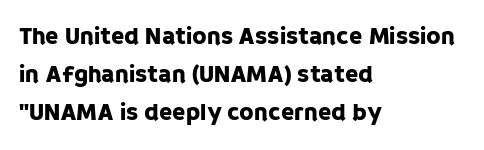
The image shows 24 px text type, upright; set left-aligned, normal line spacing (1.59x), normal letter spacing, not underlined.
